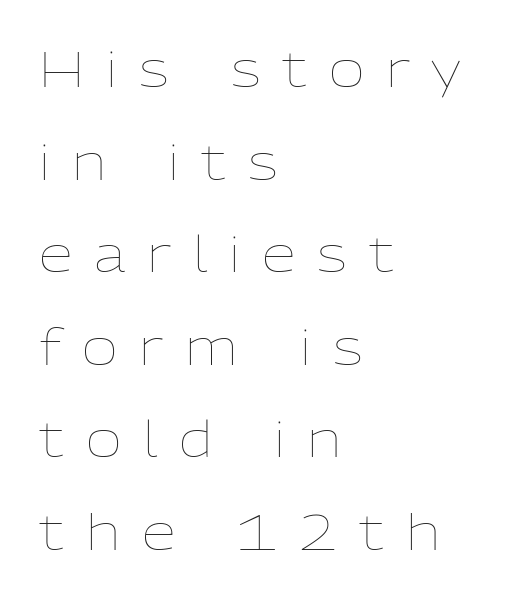
{"italic": "no", "bold": "no", "weight": "thin", "width": "normal", "stroke_contrast": "low", "x_height": "medium", "monospaced": "no", "underline": "no", "align": "left", "line_spacing_ratio": 1.89, "letter_spacing": "wide", "letter_spacing_em": 0.45, "glyph_px": 49}
